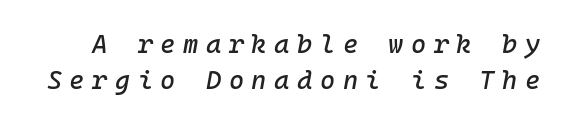
Q: Is the text italic (slanted)? A: Yes, it leans right by about 10 degrees.
Q: Is the text underlined? A: No.
Q: Is the spacing between letters normal or unusually wide? A: Unusually wide.
Q: Is the spacing between lines tight, normal or loose? A: Normal.
